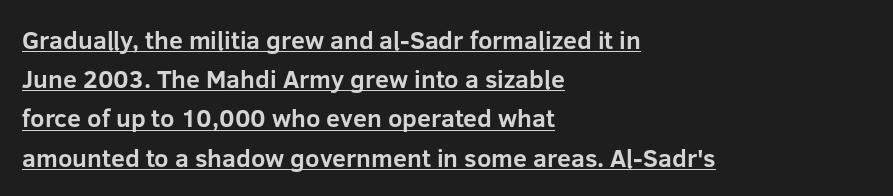
{"italic": "no", "bold": "yes", "underline": "yes", "align": "left", "line_spacing": "normal", "line_spacing_ratio": 1.57, "letter_spacing": "normal", "letter_spacing_em": 0.0, "glyph_px": 25}
